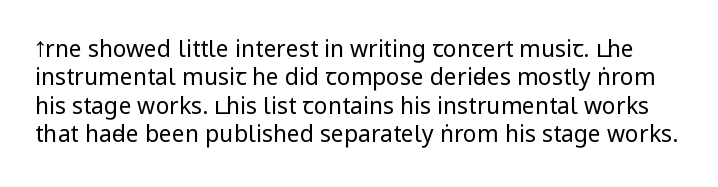
This reads as an unemphasized weight, regular at the heaviest. Nobody drew a line under any word here. The type is set solid horizontally, with unmodified tracking. You can tell it's not italic because the verticals are truly vertical.
